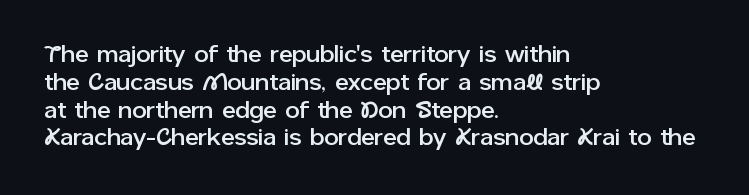
Here the glyphs are tracked normally, forming tight word shapes. The specimen omits any rule beneath the text block's lines. Vertical strokes here are truly vertical. The lines in this sample share a left origin and differ only in where they stop.
